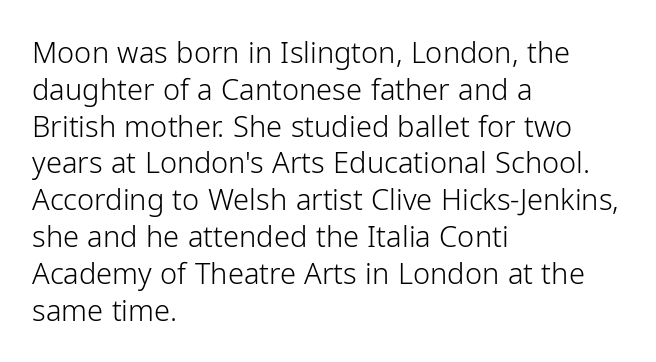
{"serif": "no", "italic": "no", "bold": "no", "weight": "light", "width": "normal", "stroke_contrast": "low", "x_height": "medium", "monospaced": "no", "underline": "no", "align": "left", "line_spacing": "normal", "line_spacing_ratio": 1.27, "letter_spacing": "normal", "letter_spacing_em": 0.0, "glyph_px": 29}
